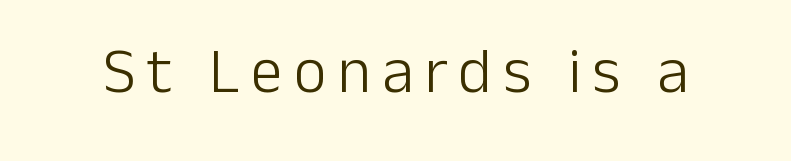
Think of a printed novel: that variable character pitch is what you see here. No heavy texture on the line: the type isn't bold. Just letters on the line, the space beneath them empty. Note: no serifs on the glyphs.
